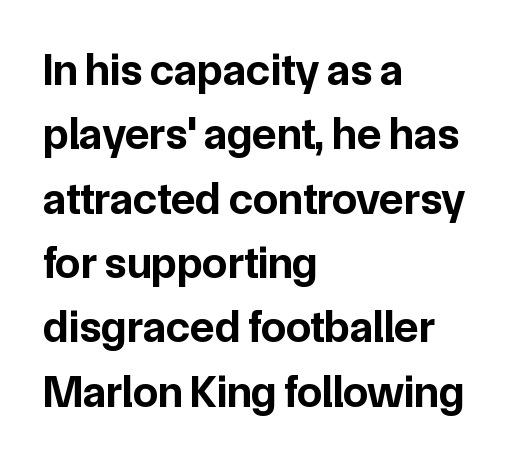
The area under the type is left untouched. What's the leading like? Ordinary, nothing unusual. This is the regular roman posture of the typeface. This sample uses a sans-serif face. Line beginnings align vertically; line endings do not. The face used here is proportionally spaced, like ordinary book or web type.
